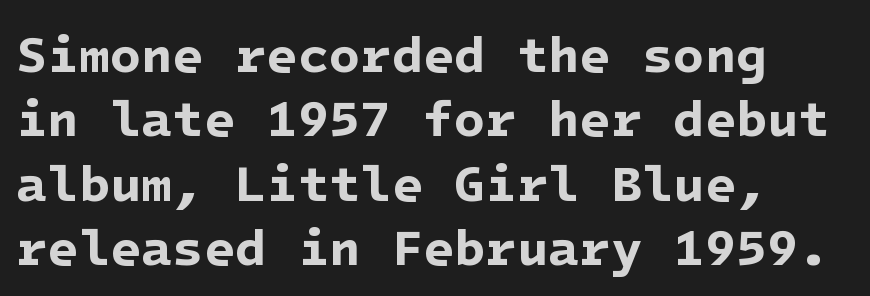
Q: Is the text bold? A: Yes.
Q: Is the typeface a serif or a sans-serif typeface? A: Sans-serif.
Q: Is the text underlined? A: No.
Q: How is the paragraph aligned? A: Left-aligned.
Q: Is the spacing between letters normal or unusually wide? A: Normal.
Q: Is the spacing between lines tight, normal or loose? A: Normal.
Q: Width (condensed, normal, or wide)? A: Normal.
Q: Stroke contrast? A: Low.
Q: x-height? A: Medium.
